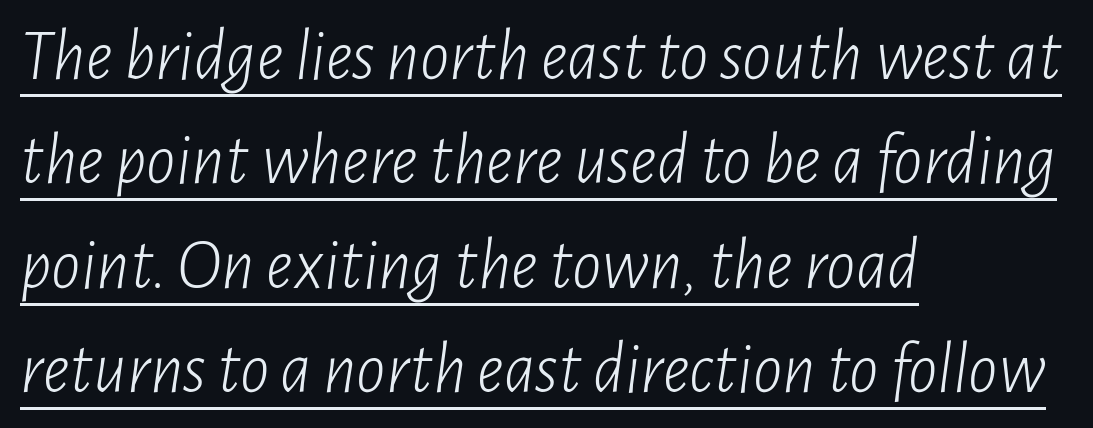
The image shows 73 px light, condensed type, italic (leaning right); set left-aligned, normal line spacing (1.43x), normal letter spacing, underlined; low stroke contrast and a medium x-height.
